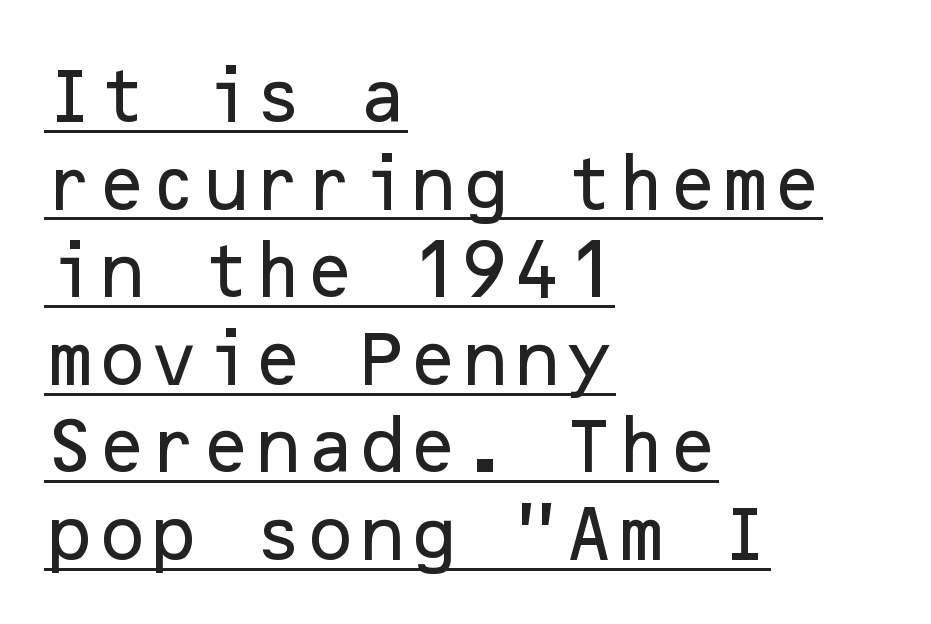
{"serif": "no", "italic": "no", "width": "normal", "stroke_contrast": "low", "x_height": "medium", "underline": "yes", "align": "left", "line_spacing": "normal", "line_spacing_ratio": 1.46, "letter_spacing": "normal", "letter_spacing_em": 0.0, "glyph_px": 60}
